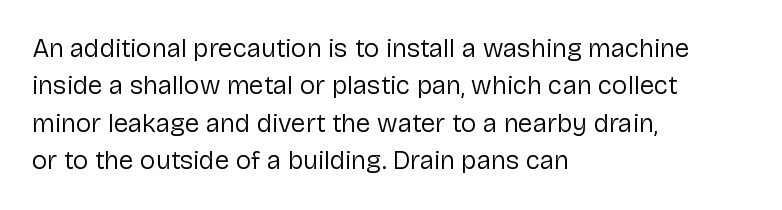
{"italic": "no", "bold": "no", "underline": "no", "align": "left", "line_spacing": "normal", "line_spacing_ratio": 1.44, "letter_spacing": "normal", "letter_spacing_em": 0.0, "glyph_px": 26}
